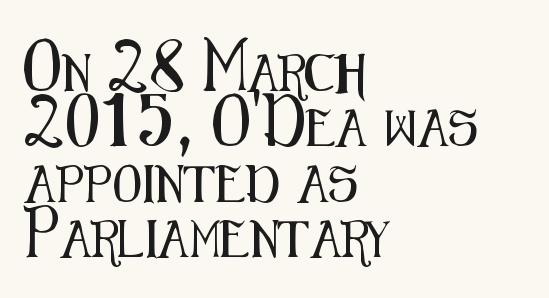
How are the letters spaced? Ordinarily, with no added tracking. The designer left line spacing at the default. Varying glyph widths throughout — classic text-font behaviour. Left-aligned paragraph, ragged on the right. Lines of text with bare space underneath.
